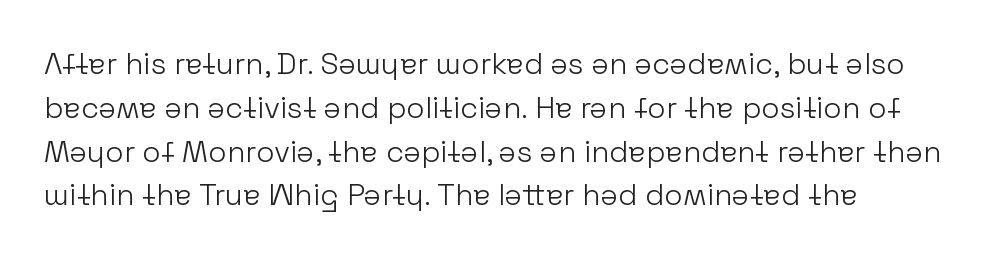
Each word holds together tightly as a unit, with standard inter-letter gaps. The characters display no serif detailing; their extremities are plain. The leading is moderate, giving the passage an even texture. The zone under the glyphs is completely vacant. Ascenders rise straight up at ninety degrees.
